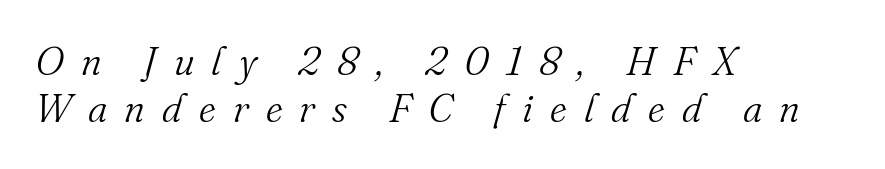
Q: Is the text bold? A: No.
Q: Is the text italic (slanted)? A: Yes, it leans right by about 16 degrees.
Q: Is the typeface a serif or a sans-serif typeface? A: Serif.
Q: Is the text underlined? A: No.
Q: How is the paragraph aligned? A: Left-aligned.
Q: Is the spacing between letters normal or unusually wide? A: Unusually wide.
Q: Width (condensed, normal, or wide)? A: Normal.
Q: Stroke contrast? A: Medium.
Q: x-height? A: Small.
Q: Monospaced? A: No.
